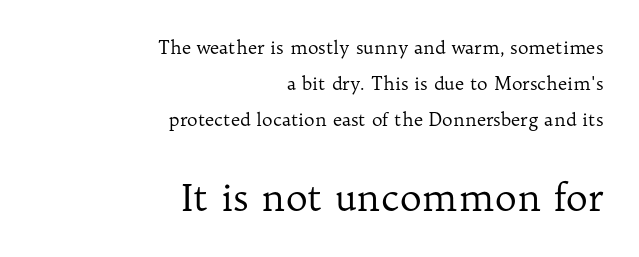
{"serif": "yes", "italic": "no", "bold": "no", "weight": "regular", "width": "normal", "stroke_contrast": "low", "x_height": "medium", "monospaced": "no", "underline": "no", "align": "right", "line_spacing": "loose", "line_spacing_ratio": 2.0, "letter_spacing": "normal", "letter_spacing_em": 0.0, "larger_block": "second", "size_ratio": 2.06, "glyph_px": 37}
